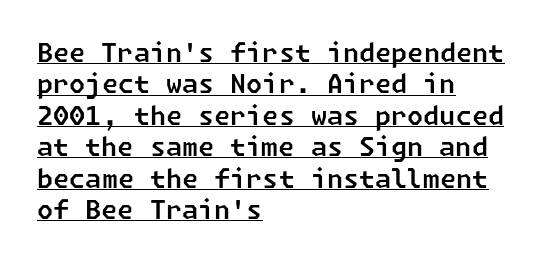
Q: Is the text underlined? A: Yes.
Q: How is the paragraph aligned? A: Left-aligned.
Q: Is the spacing between letters normal or unusually wide? A: Normal.
